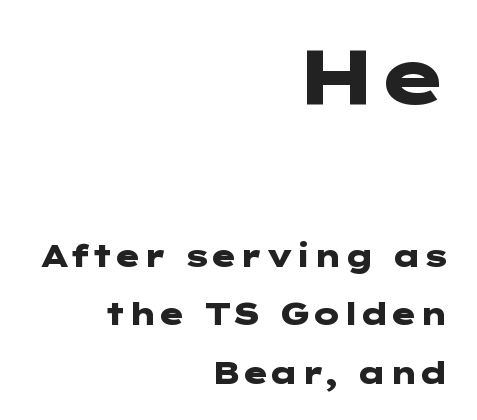
{"serif": "no", "italic": "no", "bold": "yes", "weight": "heavy", "width": "wide", "stroke_contrast": "low", "x_height": "medium", "underline": "no", "align": "right", "line_spacing": "loose", "line_spacing_ratio": 1.95, "letter_spacing": "normal", "letter_spacing_em": 0.0, "larger_block": "first", "size_ratio": 2.53, "glyph_px": 76}
